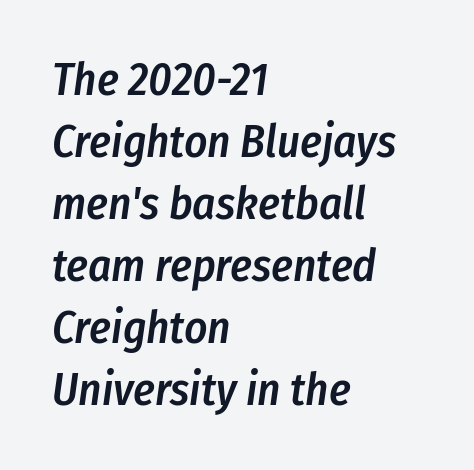
Q: Is the text bold? A: Semi-bold.
Q: Is the text italic (slanted)? A: Yes, it leans right by about 8 degrees.
Q: Is the text underlined? A: No.
Q: How is the paragraph aligned? A: Left-aligned.
Q: Is the spacing between letters normal or unusually wide? A: Normal.
Q: Is the spacing between lines tight, normal or loose? A: Normal.
Q: Width (condensed, normal, or wide)? A: Condensed.
Q: Stroke contrast? A: Low.
Q: x-height? A: Medium.
Q: Monospaced? A: No.
